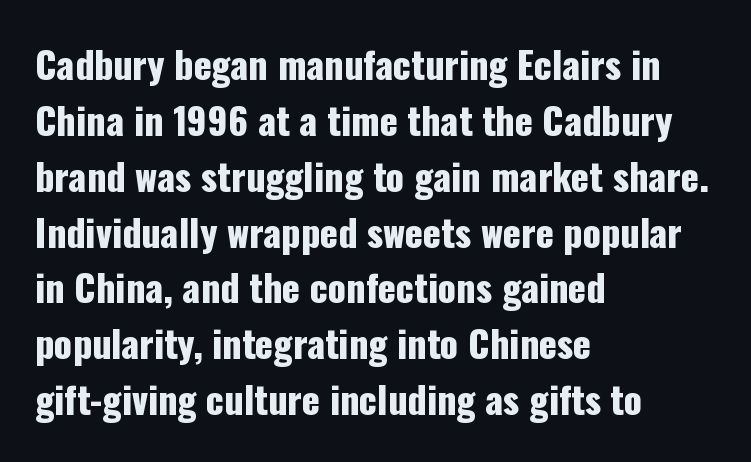
The image shows 37 px condensed sans-serif type, upright; set left-aligned, normal line spacing (1.51x), normal letter spacing, not underlined; low stroke contrast and a medium x-height.
